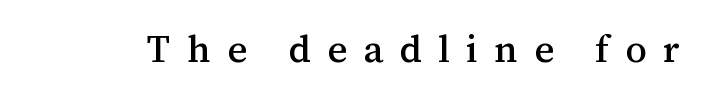
Tracking here is generous; glyphs stand well apart from one another. Honestly, there is no underline to notice here at all. Unlike italic type, these characters show no tilt at all. The typeface chosen for these lines features serifs. This sample has the flowing, uneven cadence of proportional lettering.
